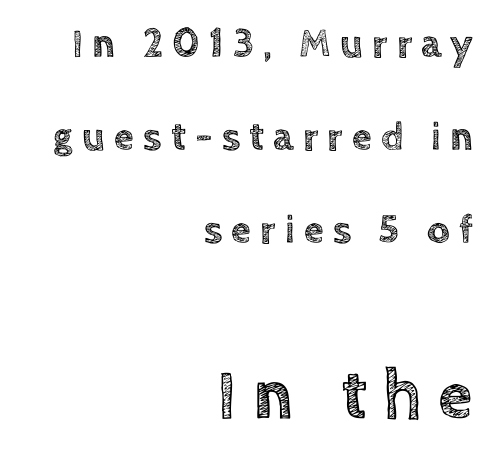
{"italic": "no", "width": "normal", "x_height": "large", "monospaced": "no", "underline": "no", "align": "right", "line_spacing": "loose", "line_spacing_ratio": 2.32, "letter_spacing": "wide", "letter_spacing_em": 0.23, "larger_block": "second", "size_ratio": 1.75, "glyph_px": 70}
